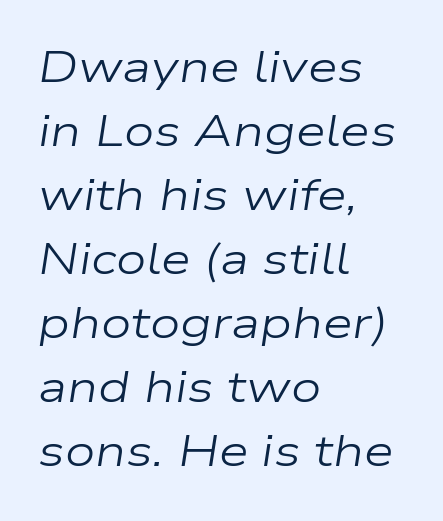
Q: Is the text bold? A: No.
Q: Is the text italic (slanted)? A: Yes, it leans right by about 9 degrees.
Q: Is the text underlined? A: No.
Q: How is the paragraph aligned? A: Left-aligned.
Q: Is the spacing between letters normal or unusually wide? A: Normal.
Q: Is the spacing between lines tight, normal or loose? A: Normal.
Q: Width (condensed, normal, or wide)? A: Wide.
Q: Stroke contrast? A: Low.
Q: x-height? A: Medium.
Q: Monospaced? A: No.
